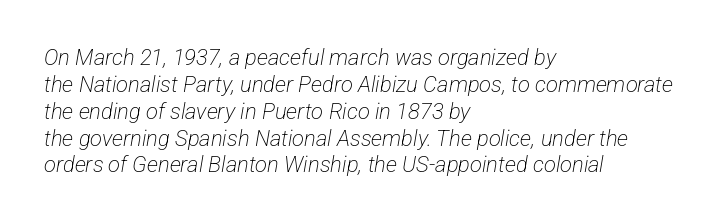
Has an underline been added? It has not. Layout note: lines flush left. The face looks like a standard text weight, possibly lighter. Caption: standard tracking, unaltered.
